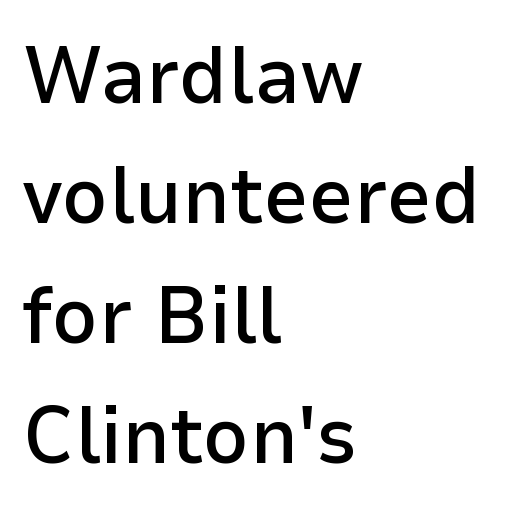
The image shows 80 px semibold sans-serif type, upright; set left-aligned, normal line spacing (1.5x), normal letter spacing, not underlined; low stroke contrast and a medium x-height.
